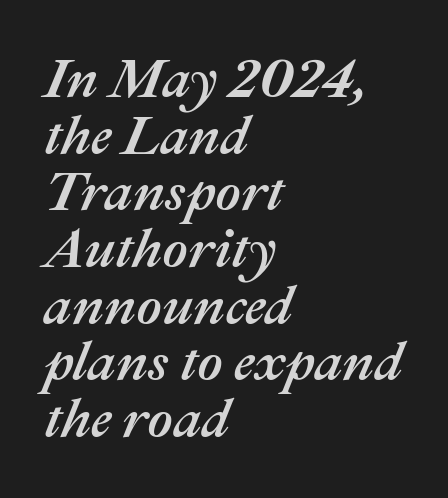
Each row of text sits above clean, open space. Short note: letters normally spaced. Leading: reduced. The rendering anchors every line to the left-hand side.
